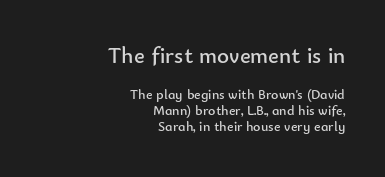
Q: Is the text bold? A: No.
Q: Is the text italic (slanted)? A: No, it is upright.
Q: Is the text underlined? A: No.
Q: How is the paragraph aligned? A: Right-aligned.
Q: Is the spacing between letters normal or unusually wide? A: Normal.
Q: Is the spacing between lines tight, normal or loose? A: Tight.
Q: Which block of text is set in a larger size, the first (top) or the second (bottom)? A: The first (top) one.
